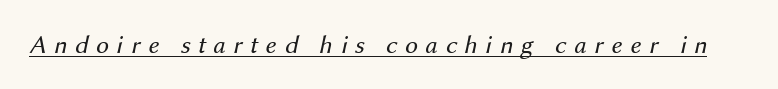
The image shows 26 px text type, italic (leaning right); set unusually wide letter spacing (+0.29 em), underlined.
